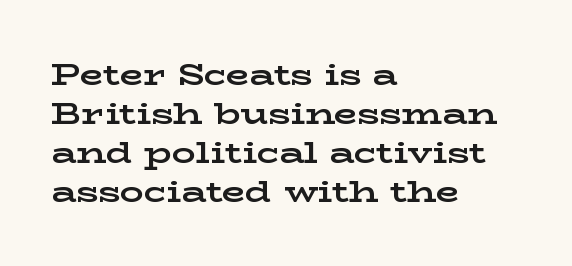
{"serif": "yes", "italic": "no", "bold": "yes", "weight": "bold", "width": "wide", "stroke_contrast": "low", "x_height": "medium", "monospaced": "no", "underline": "no", "align": "left", "line_spacing": "normal", "line_spacing_ratio": 1.3, "letter_spacing": "normal", "letter_spacing_em": 0.0, "glyph_px": 30}
